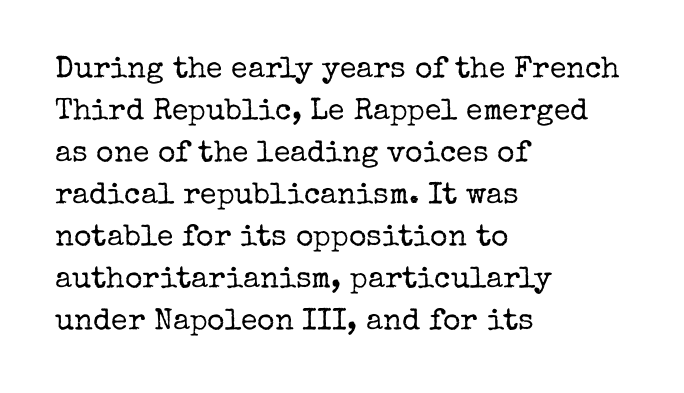
{"serif": "yes", "italic": "no", "bold": "no", "weight": "regular", "width": "normal", "stroke_contrast": "low", "x_height": "medium", "monospaced": "no", "underline": "no", "align": "left", "line_spacing": "normal", "line_spacing_ratio": 1.4, "letter_spacing": "normal", "letter_spacing_em": 0.0, "glyph_px": 30}
